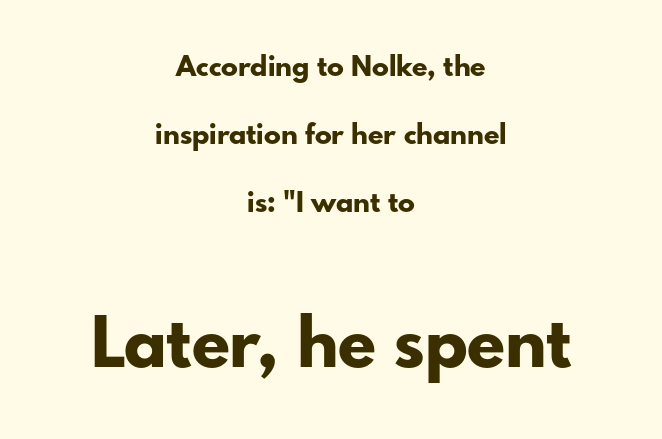
{"serif": "no", "italic": "no", "bold": "yes", "weight": "bold", "width": "normal", "stroke_contrast": "low", "x_height": "small", "monospaced": "no", "underline": "no", "align": "center", "line_spacing": "loose", "line_spacing_ratio": 2.43, "letter_spacing": "normal", "letter_spacing_em": 0.0, "larger_block": "second", "size_ratio": 2.46, "glyph_px": 69}
